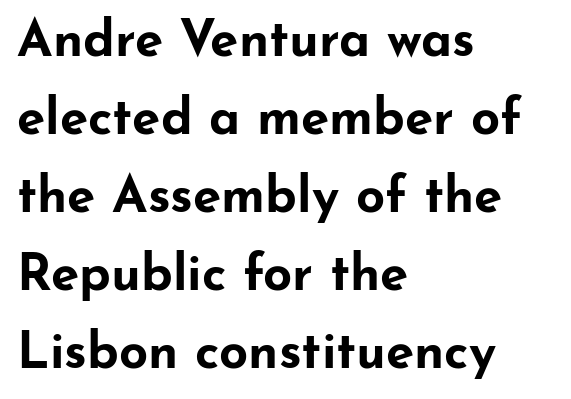
The image shows 51 px bold, wide sans-serif type, upright; set left-aligned, normal line spacing (1.53x), normal letter spacing, not underlined; low stroke contrast and a small x-height.
